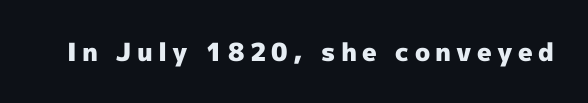
The image shows 25 px bold type, upright; set unusually wide letter spacing (+0.21 em), not underlined.
